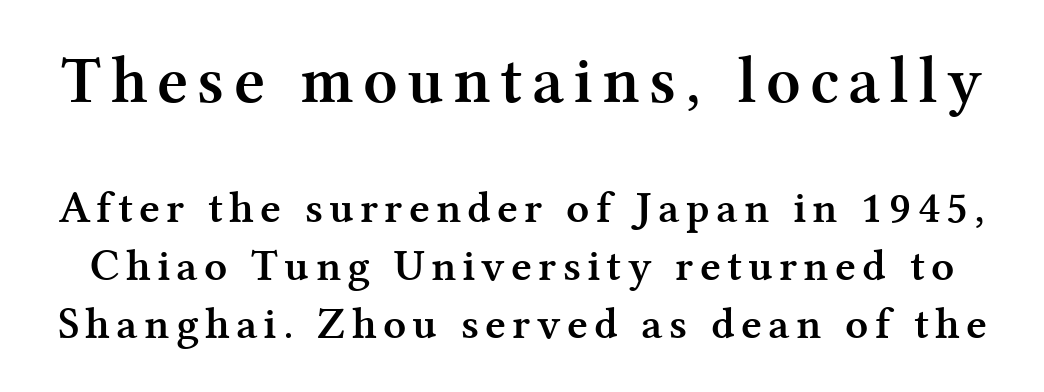
{"serif": "yes", "italic": "no", "bold": "yes", "weight": "semibold", "width": "normal", "stroke_contrast": "medium", "x_height": "medium", "monospaced": "no", "underline": "no", "line_spacing": "normal", "line_spacing_ratio": 1.28, "larger_block": "first", "size_ratio": 1.49, "glyph_px": 67}
